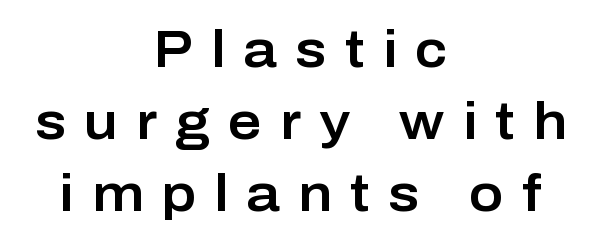
Q: Is the text italic (slanted)? A: No, it is upright.
Q: Is the typeface a serif or a sans-serif typeface? A: Sans-serif.
Q: Is the text underlined? A: No.
Q: How is the paragraph aligned? A: Centered.
Q: Is the spacing between letters normal or unusually wide? A: Unusually wide.
Q: Is the spacing between lines tight, normal or loose? A: Normal.
Q: Width (condensed, normal, or wide)? A: Normal.
Q: Stroke contrast? A: Low.
Q: x-height? A: Medium.
Q: Monospaced? A: No.
